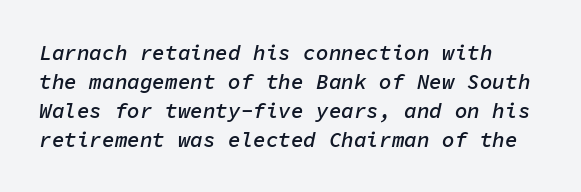
The image shows 21 px text type, italic (leaning right); set normal line spacing (1.38x), normal letter spacing, not underlined.
